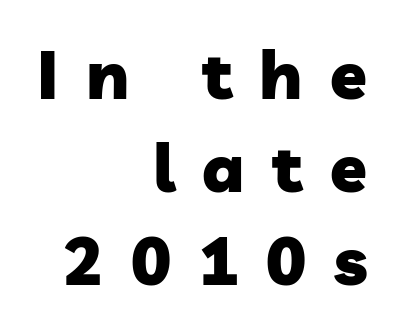
{"serif": "no", "bold": "yes", "weight": "heavy", "width": "normal", "stroke_contrast": "low", "x_height": "medium", "monospaced": "no", "underline": "no", "align": "right", "line_spacing": "normal", "line_spacing_ratio": 1.39, "letter_spacing": "wide", "letter_spacing_em": 0.41, "glyph_px": 67}
